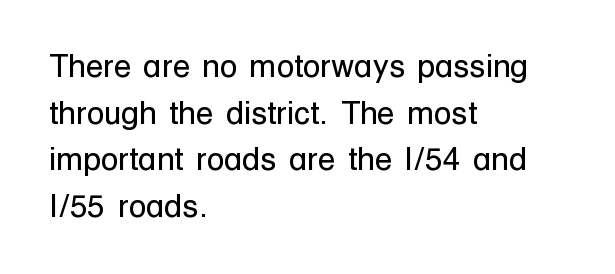
{"serif": "no", "italic": "no", "bold": "no", "weight": "regular", "width": "normal", "stroke_contrast": "low", "x_height": "medium", "monospaced": "no", "underline": "no", "align": "left", "line_spacing": "normal", "line_spacing_ratio": 1.46, "letter_spacing": "normal", "letter_spacing_em": 0.0, "glyph_px": 32}
